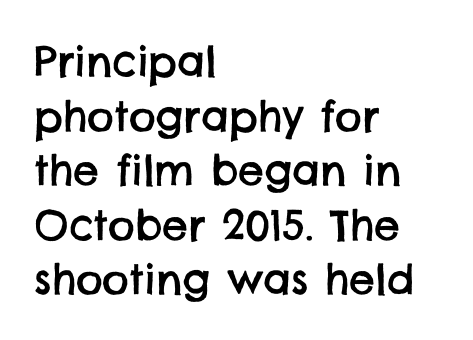
{"serif": "no", "width": "normal", "stroke_contrast": "low", "x_height": "large", "monospaced": "no", "underline": "no", "align": "left", "line_spacing": "normal", "line_spacing_ratio": 1.33, "letter_spacing": "normal", "letter_spacing_em": 0.0, "glyph_px": 41}
